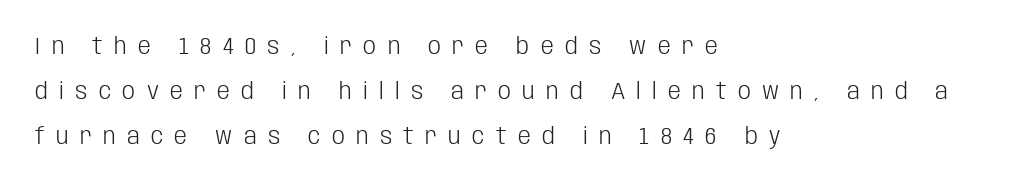
Style check: upright. A bare baseline throughout the passage. Inter-character spacing is expanded well beyond the font's built-in metrics. Teacher's note: observe the even left margin — that is flush-left alignment. The passage shown is not bold in any degree.
